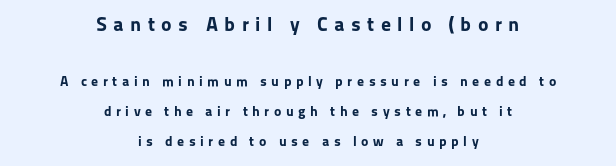
Type size steps down from the first block to the second. This sample trades compactness for vertical openness between lines. The lettering stays uniformly vertical, giving the passage a roman look. The passage is arranged like a title page — every line centered. Chunky letters — that's bold for sure. Beneath every word, the page is bare.
